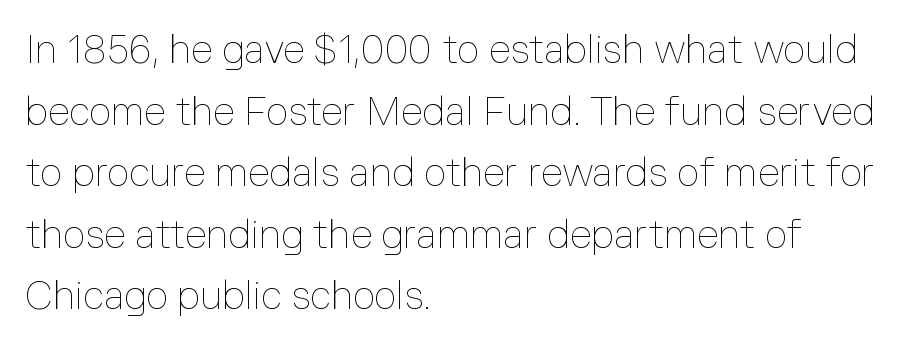
Q: Is the text bold? A: No.
Q: Is the text italic (slanted)? A: No, it is upright.
Q: Is the text underlined? A: No.
Q: How is the paragraph aligned? A: Left-aligned.
Q: Is the spacing between letters normal or unusually wide? A: Normal.
Q: Is the spacing between lines tight, normal or loose? A: Normal.
Q: Width (condensed, normal, or wide)? A: Normal.
Q: Stroke contrast? A: Low.
Q: x-height? A: Medium.
Q: Monospaced? A: No.
